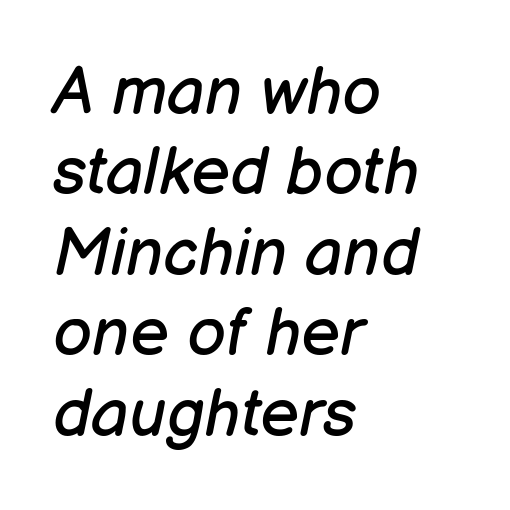
Q: Is the text bold? A: No.
Q: Is the text italic (slanted)? A: Yes, it leans right by about 12 degrees.
Q: Is the text underlined? A: No.
Q: How is the paragraph aligned? A: Left-aligned.
Q: Is the spacing between letters normal or unusually wide? A: Normal.
Q: Width (condensed, normal, or wide)? A: Normal.
Q: Stroke contrast? A: Low.
Q: x-height? A: Medium.
Q: Monospaced? A: No.
